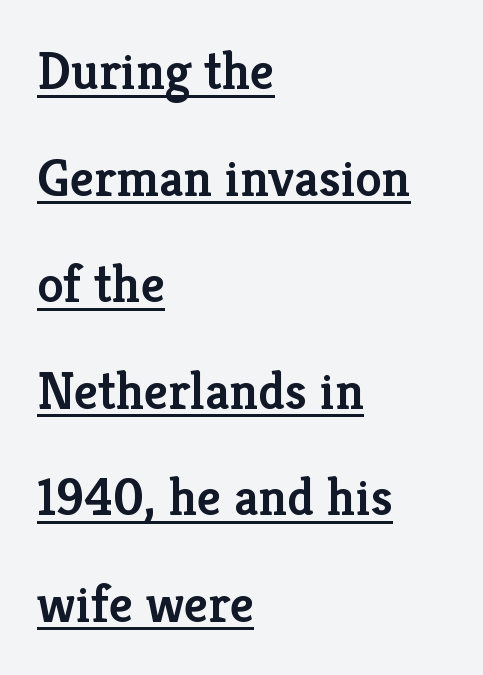
Notice the strokes are somewhat thickened but not fully heavy: this is a semibold. Left-aligned paragraph, ragged on the right. Little horizontal feet cap the strokes, marking this as serif type. This sample trades compactness for vertical openness between lines.
